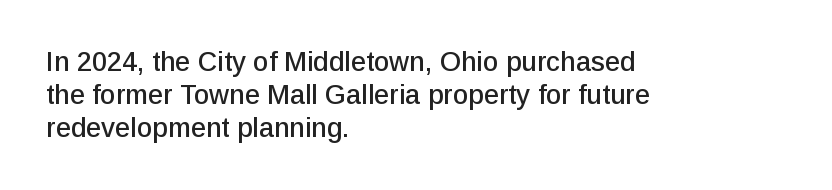
Q: Is the text italic (slanted)? A: No, it is upright.
Q: Is the text underlined? A: No.
Q: How is the paragraph aligned? A: Left-aligned.
Q: Is the spacing between letters normal or unusually wide? A: Normal.
